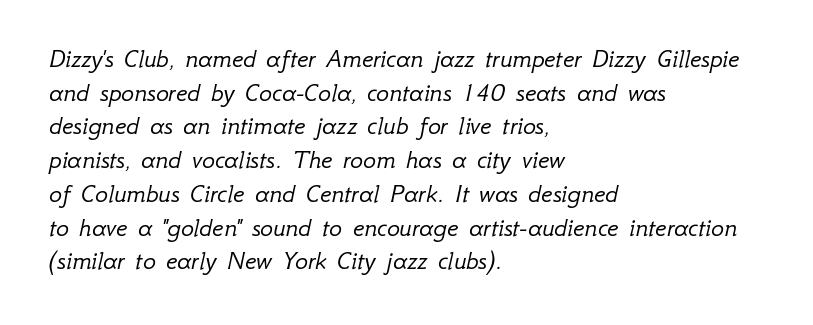
The typography opts for an oblique posture over an upright one. Stems and bowls with no extra thickness — not bold. The area under the type is left untouched. Line beginnings align vertically; line endings do not. You could call the tracking neutral — neither tight nor loose. Regular leading.
